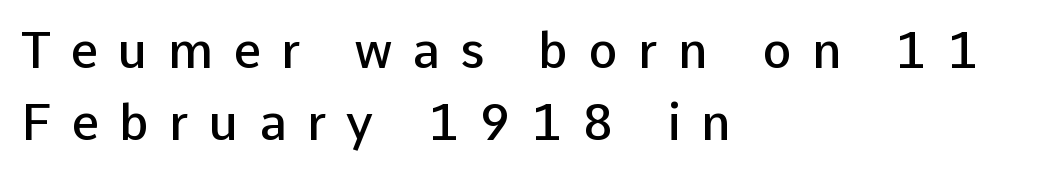
{"serif": "no", "italic": "no", "bold": "semi", "weight": "semibold", "width": "normal", "stroke_contrast": "low", "x_height": "medium", "monospaced": "no", "underline": "no", "align": "left", "line_spacing": "normal", "line_spacing_ratio": 1.47, "letter_spacing": "wide", "letter_spacing_em": 0.42, "glyph_px": 49}
